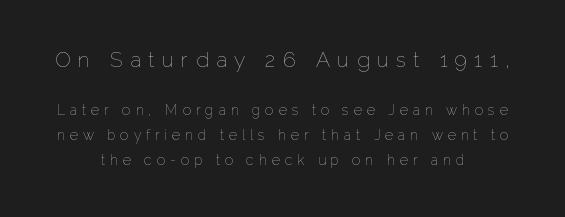
{"italic": "no", "bold": "no", "underline": "no", "align": "center", "line_spacing_ratio": 1.78, "letter_spacing": "wide", "letter_spacing_em": 0.35, "larger_block": "first", "size_ratio": 1.5, "glyph_px": 21}
